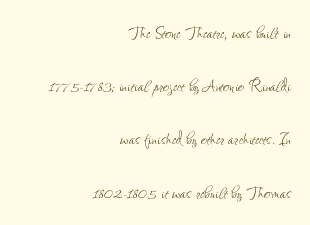
The passage shown is not bold in any degree. No extra tracking has been applied to these lines. Line ends are locked; line starts wander. The space beneath each line is pristine and unruled. Airy leading.
